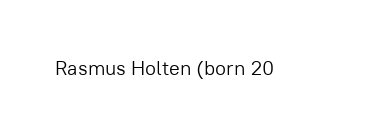
The image shows 20 px text type, upright; set normal letter spacing, not underlined.
